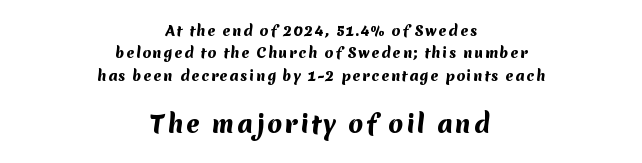
The gap between lines stays unmarked. This block has exactly the height ordinary leading produces. Strong, thick strokes mark this as bold type. If you squint, the bottom block still reads clearly — it's the larger of the two. In CSS terms this would be text-align: center.
